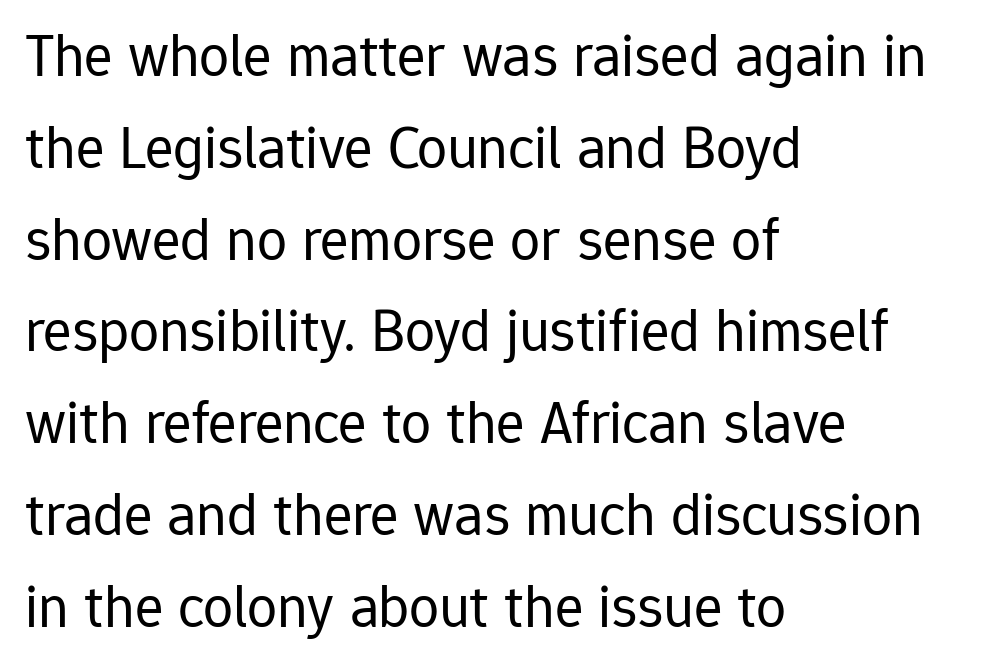
The face used here is proportionally spaced, like ordinary book or web type. Any mark beneath the type? The region is blank. Style check: upright. Unbolded letterforms with no extra heft.
